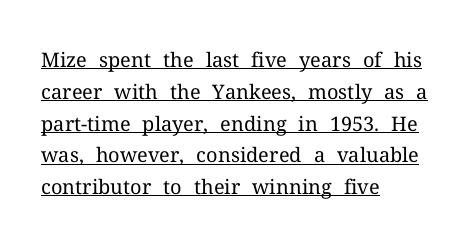
{"italic": "no", "bold": "no", "underline": "yes", "align": "left", "line_spacing": "normal", "line_spacing_ratio": 1.59, "letter_spacing": "normal", "letter_spacing_em": 0.0, "glyph_px": 20}
